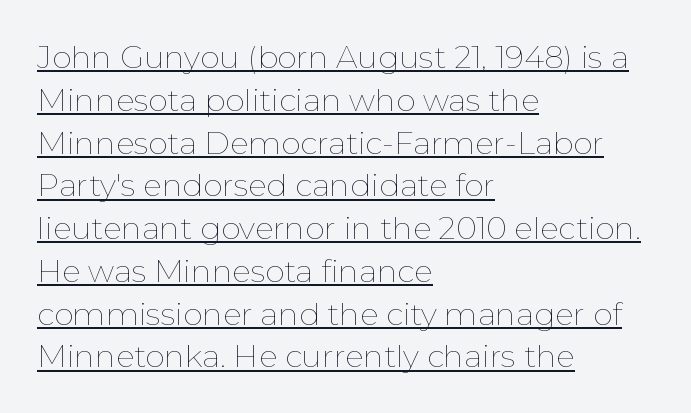
Q: Is the text bold? A: No.
Q: Is the text italic (slanted)? A: No, it is upright.
Q: Is the text underlined? A: Yes.
Q: How is the paragraph aligned? A: Left-aligned.
Q: Is the spacing between letters normal or unusually wide? A: Normal.
Q: Is the spacing between lines tight, normal or loose? A: Normal.
Q: Width (condensed, normal, or wide)? A: Normal.
Q: Stroke contrast? A: Low.
Q: x-height? A: Medium.
Q: Monospaced? A: No.
